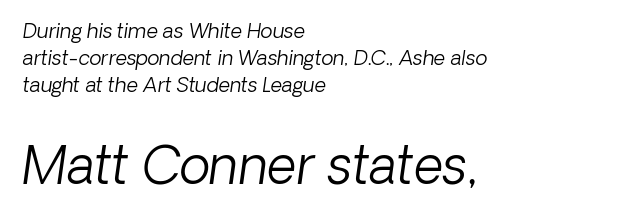
Q: Is the text bold? A: No.
Q: Is the typeface a serif or a sans-serif typeface? A: Sans-serif.
Q: Is the text underlined? A: No.
Q: How is the paragraph aligned? A: Left-aligned.
Q: Is the spacing between letters normal or unusually wide? A: Normal.
Q: Is the spacing between lines tight, normal or loose? A: Normal.
Q: Which block of text is set in a larger size, the first (top) or the second (bottom)? A: The second (bottom) one.
Q: Width (condensed, normal, or wide)? A: Normal.
Q: Stroke contrast? A: Low.
Q: x-height? A: Medium.
Q: Monospaced? A: No.
